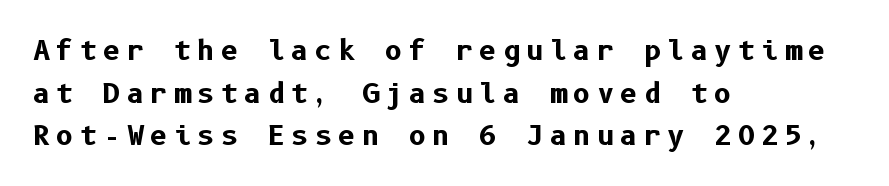
Underline: absent. The lines are quadded left. Italic? Not at all — the glyphs are vertical. Heft: maximum for text — a bold.
